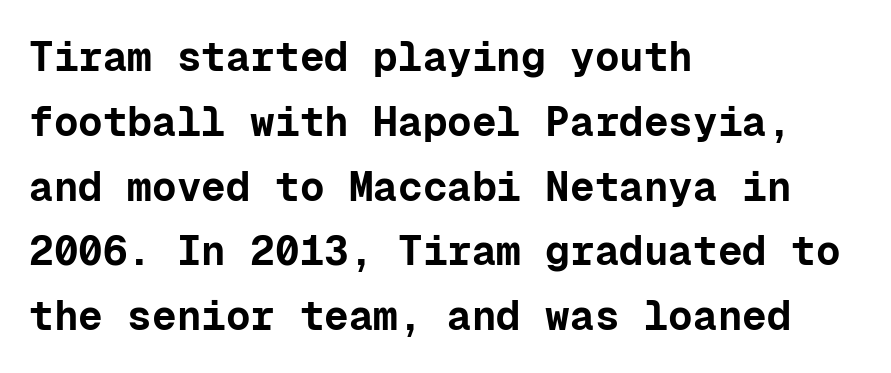
Q: Is the text bold? A: Yes.
Q: Is the text italic (slanted)? A: No, it is upright.
Q: Is the typeface a serif or a sans-serif typeface? A: Sans-serif.
Q: Is the text underlined? A: No.
Q: How is the paragraph aligned? A: Left-aligned.
Q: Is the spacing between letters normal or unusually wide? A: Normal.
Q: Is the spacing between lines tight, normal or loose? A: Normal.
Q: Width (condensed, normal, or wide)? A: Normal.
Q: Stroke contrast? A: Low.
Q: x-height? A: Medium.
Q: Monospaced? A: Yes.
